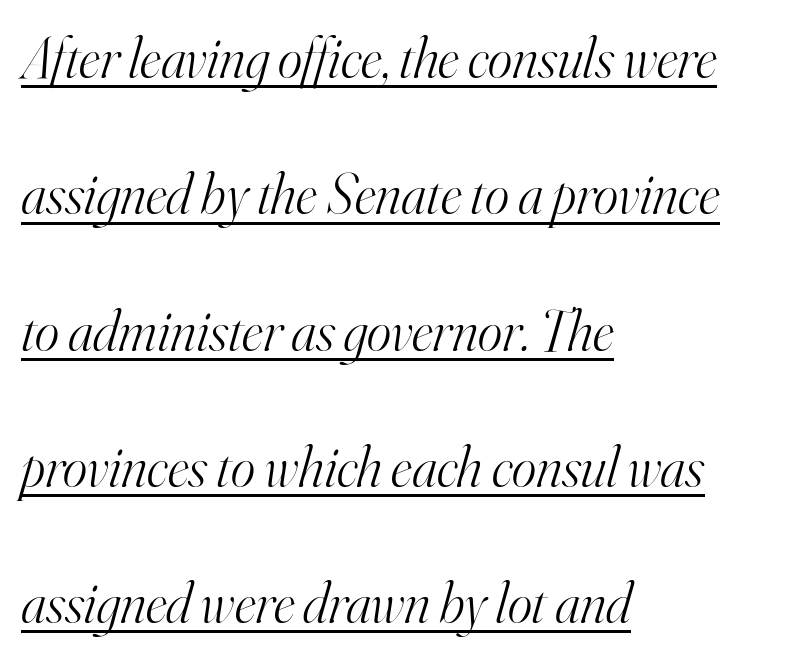
A continuous stroke trails under the words, as in a hyperlink. Little horizontal feet cap the strokes, marking this as serif type. The block of text is sparse from top to bottom, with ample space between rows. Would a proofreader flag this as italicized? Yes.
